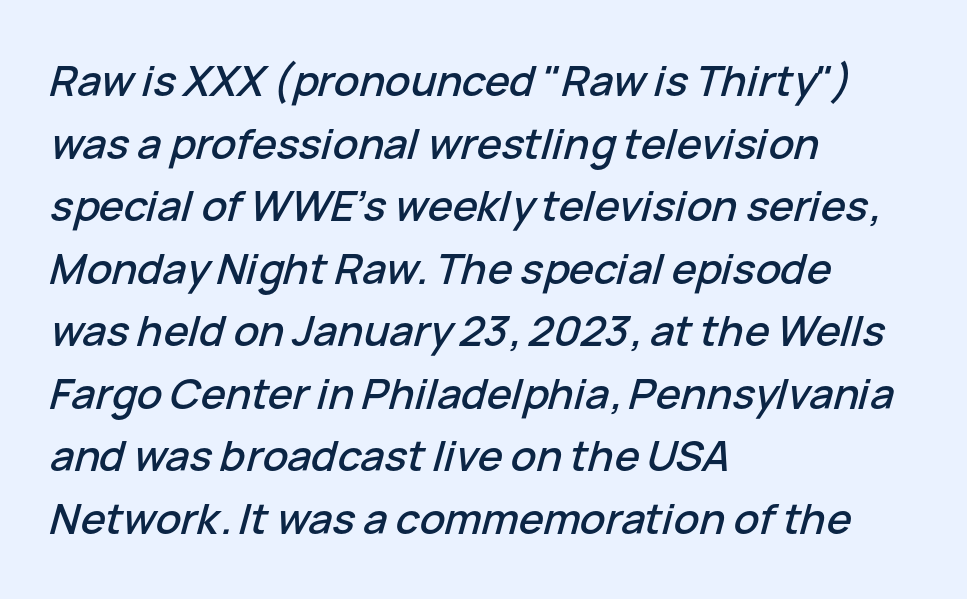
{"italic": "yes", "lean": "right", "slant_degrees": 15, "width": "normal", "stroke_contrast": "low", "x_height": "medium", "monospaced": "no", "underline": "no", "align": "left", "line_spacing": "normal", "line_spacing_ratio": 1.49, "letter_spacing": "normal", "letter_spacing_em": 0.0, "glyph_px": 42}
